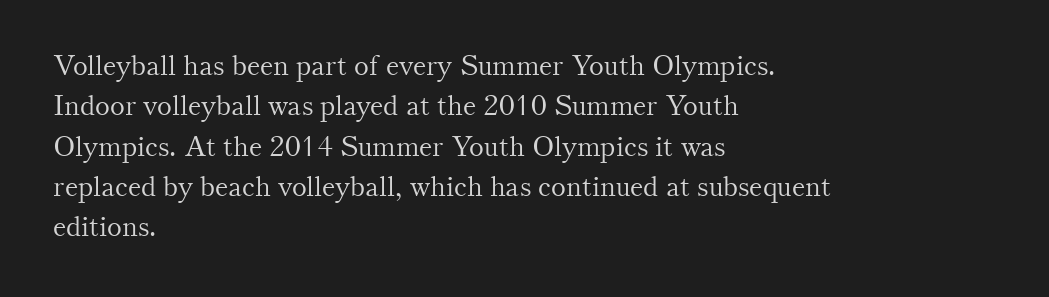
Every row of glyphs begins at an identical x-position on the left. The passage shown has conventional tracking throughout. Note the varied advance widths — an 'i' is clearly narrower than an 'm'. Ink coverage per letter is moderate at most.
